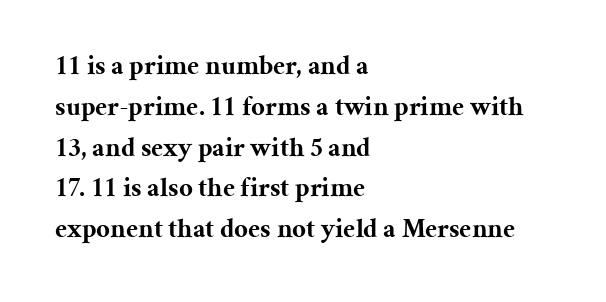
This is the regular roman posture of the typeface. Regarding leading, the lines here are spaced in the standard way. Heft: maximum for text — a bold. The specimen omits any rule beneath the text block's lines.
